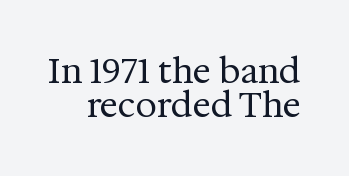
{"serif": "yes", "italic": "no", "bold": "no", "weight": "regular", "width": "normal", "stroke_contrast": "medium", "x_height": "medium", "monospaced": "no", "underline": "no", "line_spacing": "tight", "line_spacing_ratio": 0.99, "letter_spacing": "normal", "letter_spacing_em": 0.0, "glyph_px": 34}
